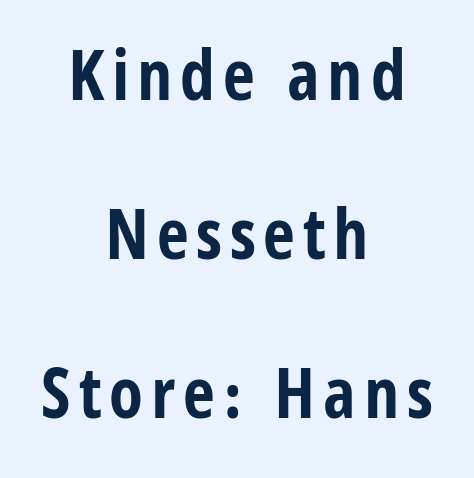
The image shows 70 px bold, condensed sans-serif type, upright; set centered, loose line spacing (2.27x), not underlined; low stroke contrast and a large x-height.
